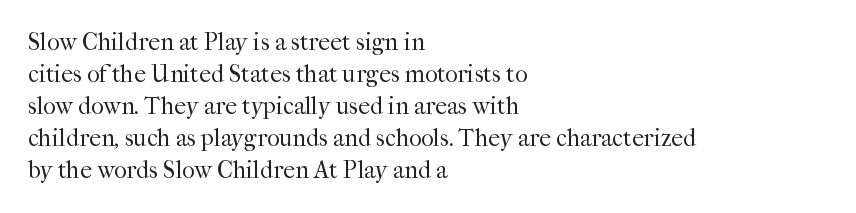
The image shows 24 px text type, upright; set left-aligned, normal line spacing (1.33x), normal letter spacing, not underlined.
